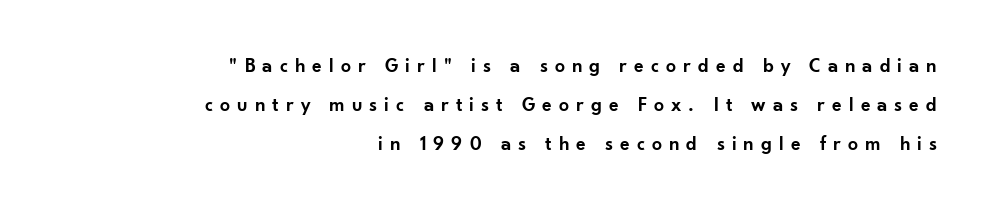
The image shows 20 px text type, upright; set right-aligned, loose line spacing (1.95x), unusually wide letter spacing (+0.35 em), not underlined.
